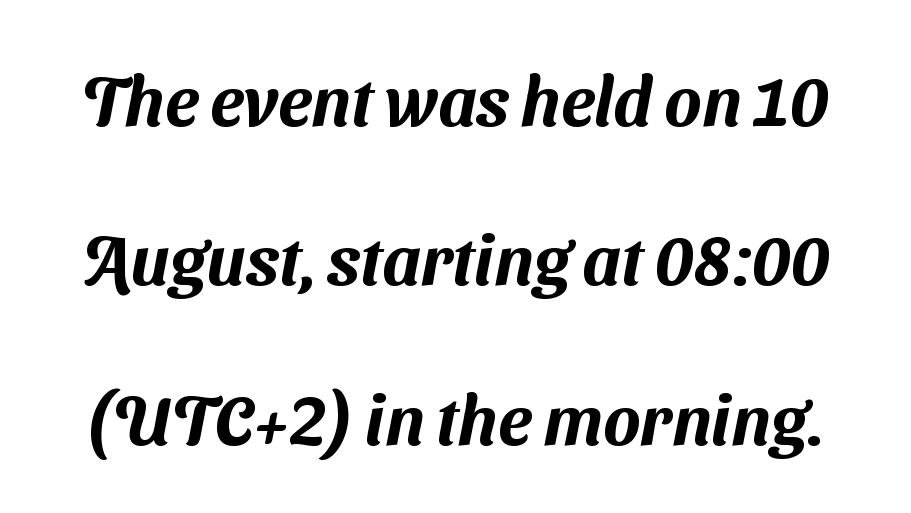
{"serif": "no", "width": "normal", "stroke_contrast": "medium", "x_height": "medium", "monospaced": "no", "underline": "no", "line_spacing": "loose", "line_spacing_ratio": 2.31, "letter_spacing": "normal", "letter_spacing_em": 0.0, "glyph_px": 69}
